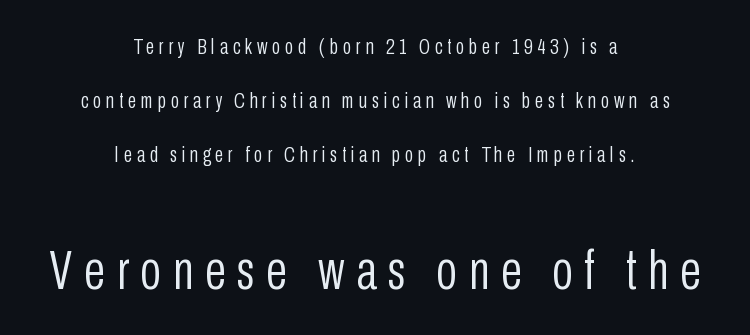
The face used here is a sans, in the tradition of grotesques and geometrics. Glyph-to-glyph distance is far greater than everyday printed text. Visually the block forms a symmetrical silhouette, jagged on both flanks. The lower block of text is set noticeably larger than the block above it. A clean baseline with only descenders dipping below it. Is there any slant? The stems are plumb.
